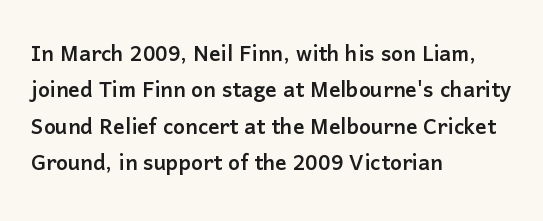
The image shows 28 px sans-serif type, upright; set left-aligned, normal line spacing (1.3x), normal letter spacing, not underlined; low stroke contrast and a medium x-height.
